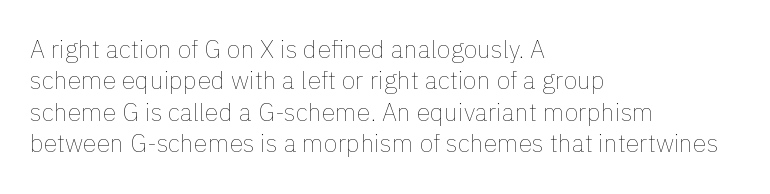
The image shows 25 px text type, upright; set left-aligned, normal line spacing (1.26x), normal letter spacing, not underlined.
